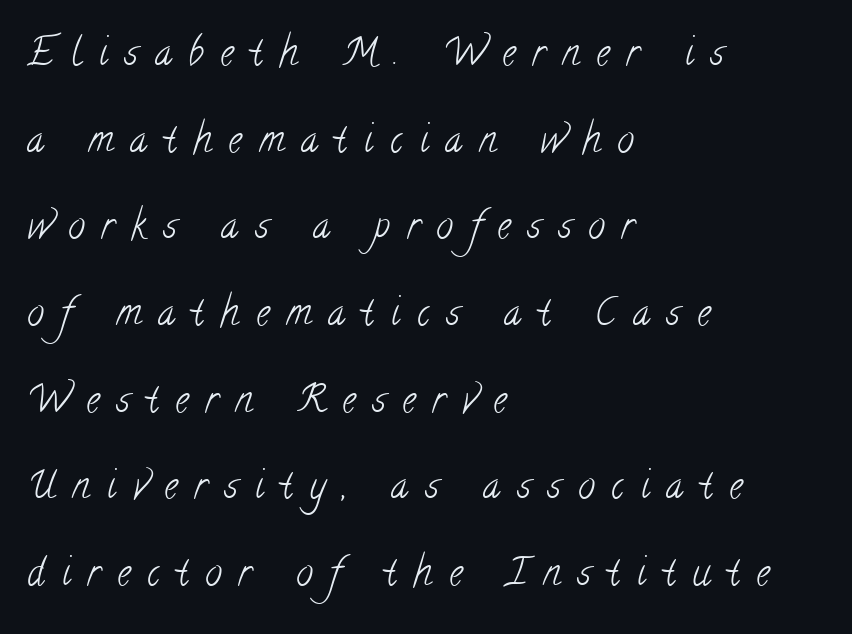
The rendering uses natural spacing where letterforms have individual widths. Display-style spreading of the glyphs; the letterfit is very open. Typographically, this falls in the serif category. Vertical stems look standard width or narrower in stroke. The gap between lines stays unmarked. Interline gaps are noticeably wide in this sample.
